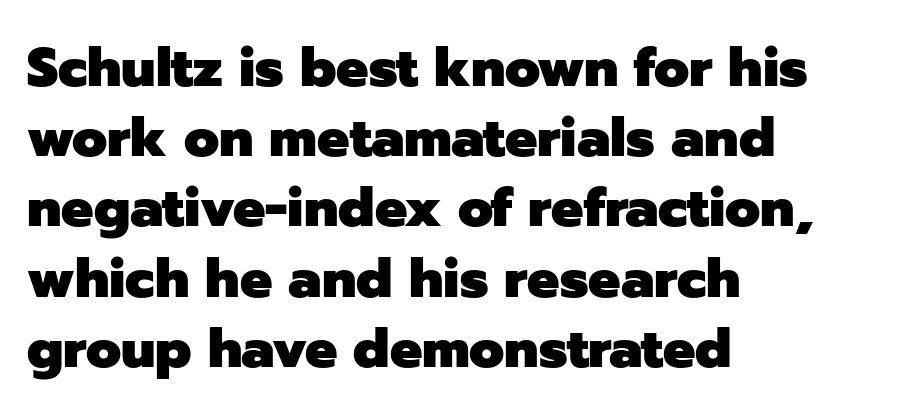
Standard letterfit; no display-style spreading of the glyphs. Are there feet on the stems? There aren't — it's a sans. Notice how the stems are strictly vertical — no italics here. Vertically, the passage feels balanced, rows spaced as you'd expect. Each letter keeps its own natural width here, so spacing adapts to shape.
